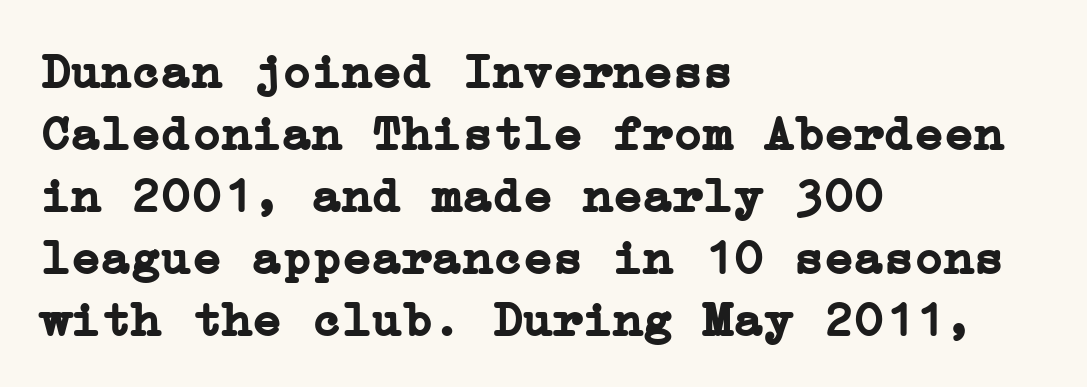
Q: Is the text bold? A: Yes.
Q: Is the text italic (slanted)? A: No, it is upright.
Q: Is the typeface a serif or a sans-serif typeface? A: Serif.
Q: Is the text underlined? A: No.
Q: How is the paragraph aligned? A: Left-aligned.
Q: Is the spacing between letters normal or unusually wide? A: Normal.
Q: Width (condensed, normal, or wide)? A: Normal.
Q: Stroke contrast? A: Low.
Q: x-height? A: Medium.
